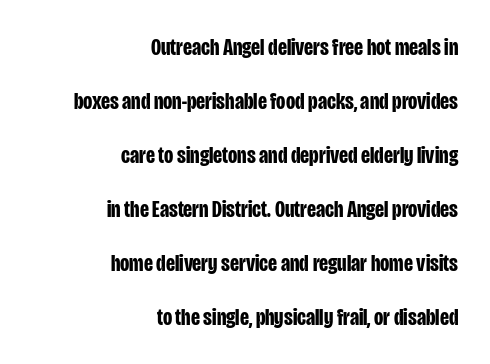
How would I describe the line gaps? Wide and relaxed. Underlining? Definitely not there. Is there any slant? The stems are plumb. The sample has been set heavy, in full bold. Tracking here is standard; glyphs follow each other at the usual distance. The ragged edge is on the left, which tells us the setting is flush right.
